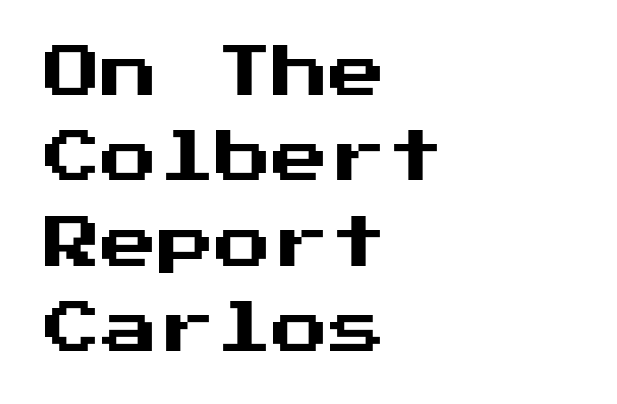
Look at the tracking — it's just the regular setting, nothing added. Check the space under the baseline: it is left empty. Nothing sits at the stroke ends, so this counts as sans-serif. Leading: standard. This sample is left-justified, so line endings fall wherever the words run out.
